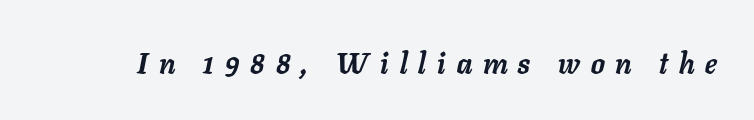
Q: Is the text bold? A: Yes.
Q: Is the text italic (slanted)? A: Yes, it leans right by about 11 degrees.
Q: Is the text underlined? A: No.
Q: Is the spacing between letters normal or unusually wide? A: Unusually wide.
Q: Width (condensed, normal, or wide)? A: Normal.
Q: Stroke contrast? A: Low.
Q: x-height? A: Medium.
Q: Monospaced? A: No.
